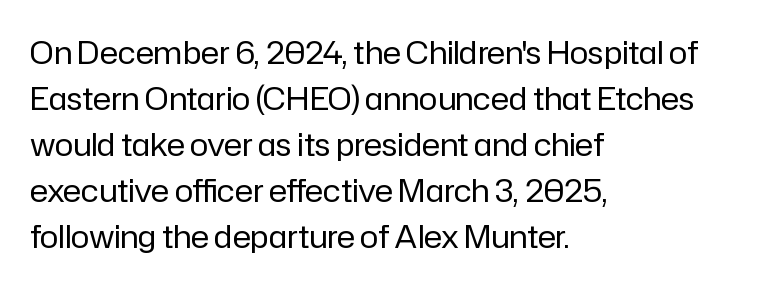
{"serif": "no", "italic": "no", "bold": "no", "weight": "regular", "width": "normal", "stroke_contrast": "low", "x_height": "medium", "monospaced": "no", "underline": "no", "align": "left", "line_spacing": "normal", "line_spacing_ratio": 1.48, "letter_spacing": "normal", "letter_spacing_em": 0.0, "glyph_px": 31}
